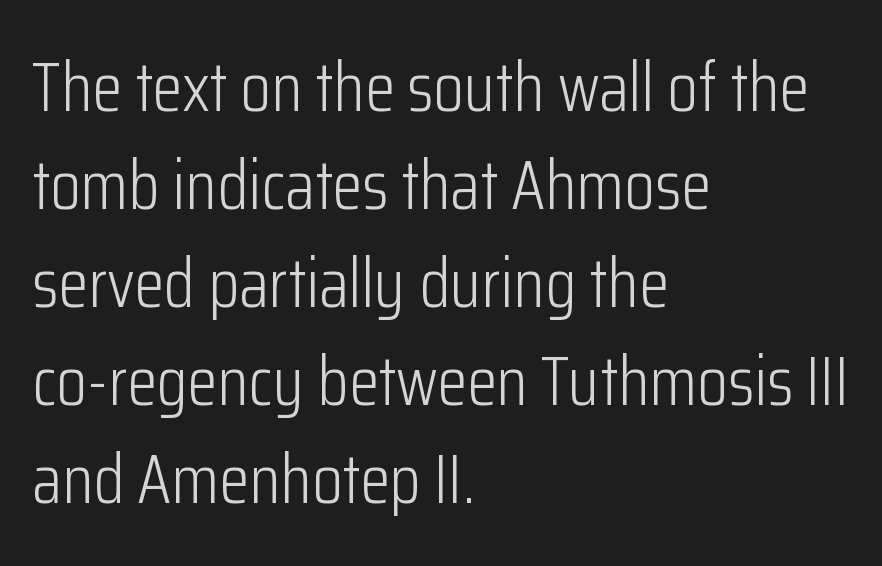
The image shows 69 px light, condensed sans-serif type, upright; set left-aligned, normal line spacing (1.42x), normal letter spacing, not underlined; low stroke contrast and a medium x-height.
